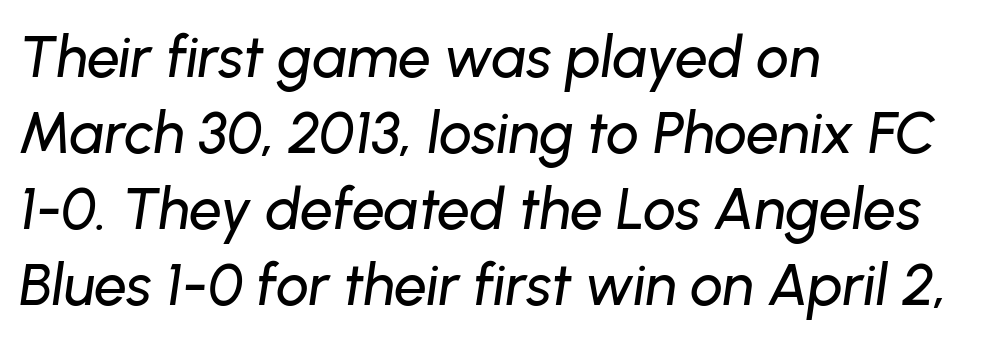
{"italic": "yes", "lean": "right", "slant_degrees": 8, "width": "normal", "stroke_contrast": "low", "x_height": "medium", "monospaced": "no", "underline": "no", "align": "left", "line_spacing": "normal", "line_spacing_ratio": 1.31, "letter_spacing": "normal", "letter_spacing_em": 0.0, "glyph_px": 58}
